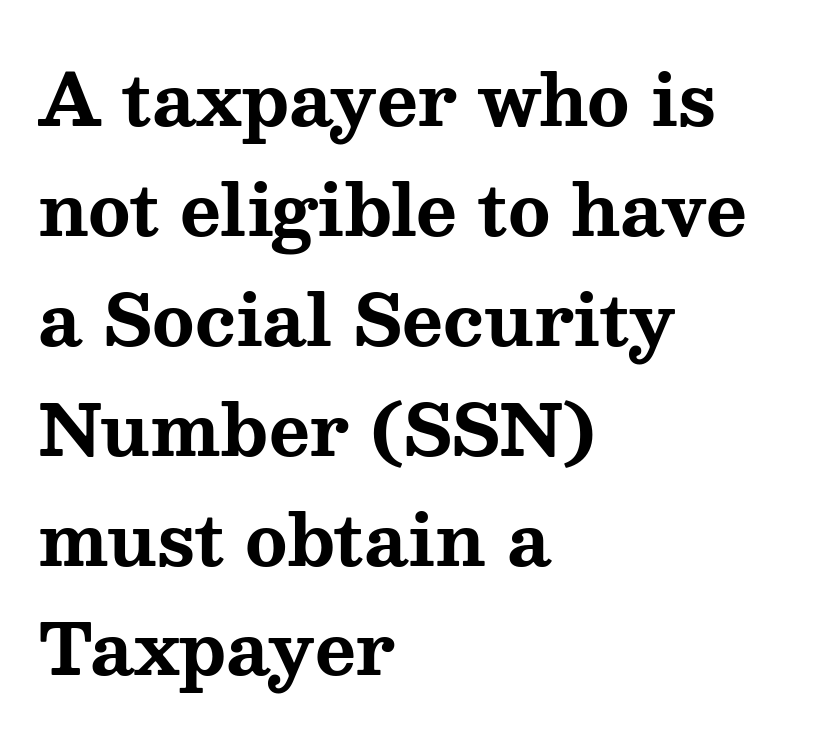
{"serif": "yes", "italic": "no", "bold": "yes", "weight": "bold", "width": "wide", "stroke_contrast": "medium", "x_height": "medium", "monospaced": "no", "underline": "no", "align": "left", "line_spacing": "normal", "line_spacing_ratio": 1.57, "letter_spacing": "normal", "letter_spacing_em": 0.0, "glyph_px": 70}
